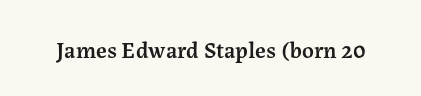
No extra tracking has been applied to these lines. The area under the type is left untouched. Weight: semibold (demi). If you drew a line through each stem, it would be perfectly vertical.
